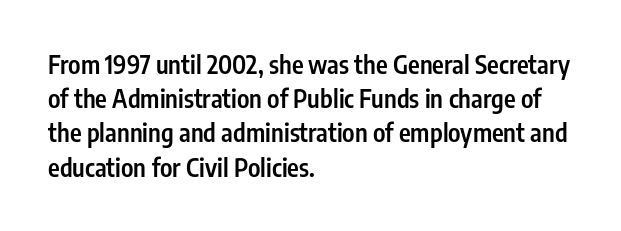
Compared with typical body copy, the letter spacing here is the same. Words float on clear page, feet unadorned. This is the regular roman posture of the typeface. The strokes are fattened partway — semibold, not bold.
